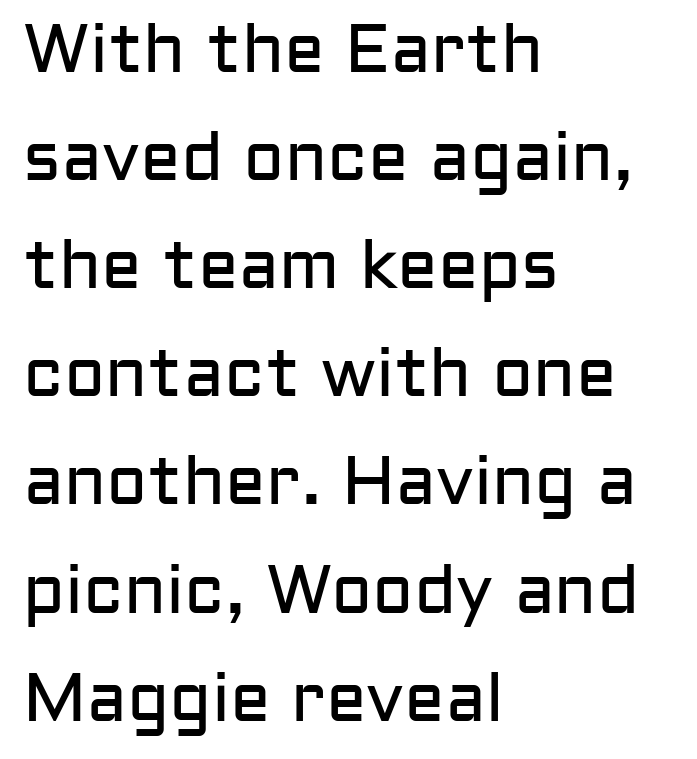
Q: Is the text bold? A: No.
Q: Is the text italic (slanted)? A: No, it is upright.
Q: Is the typeface a serif or a sans-serif typeface? A: Sans-serif.
Q: Is the text underlined? A: No.
Q: How is the paragraph aligned? A: Left-aligned.
Q: Is the spacing between letters normal or unusually wide? A: Normal.
Q: Is the spacing between lines tight, normal or loose? A: Normal.
Q: Width (condensed, normal, or wide)? A: Normal.
Q: Stroke contrast? A: Low.
Q: x-height? A: Medium.
Q: Monospaced? A: No.
